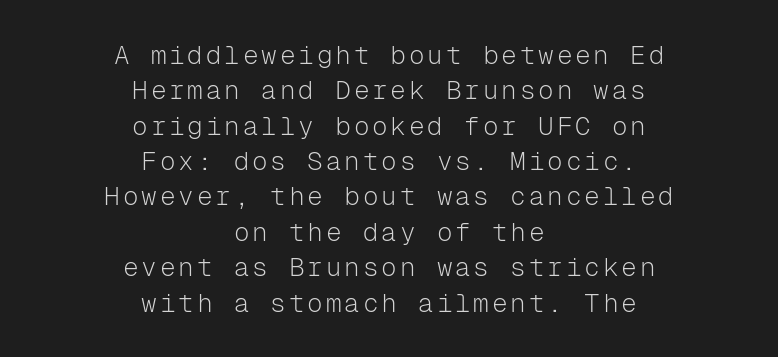
The image shows 26 px text type, upright; set centered, normal line spacing (1.36x), not underlined.
